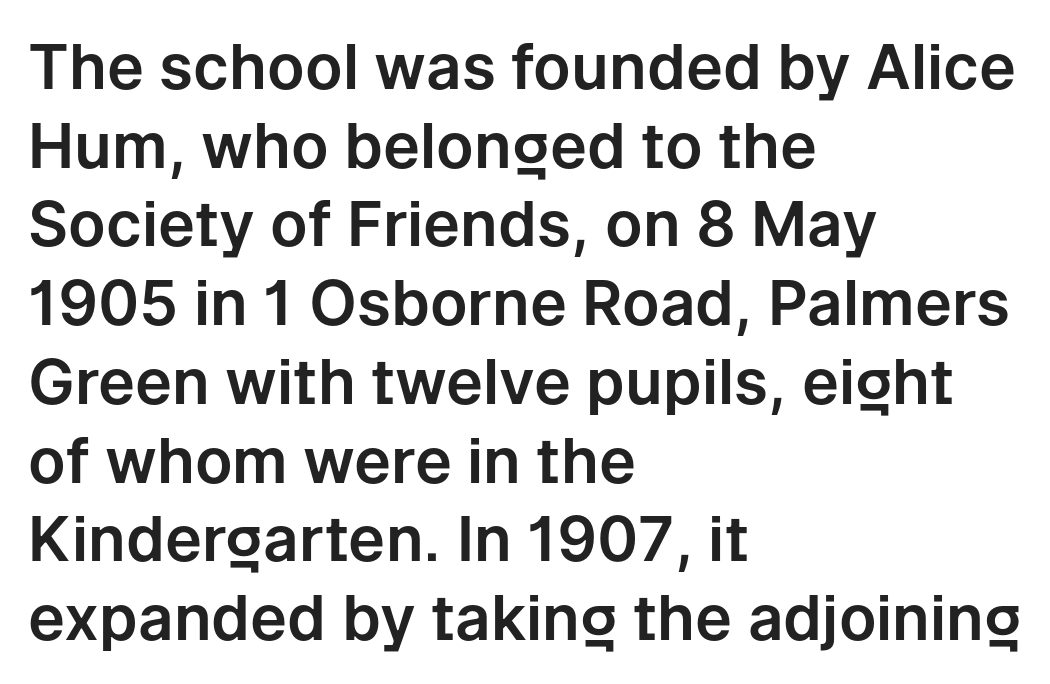
Q: Is the text italic (slanted)? A: No, it is upright.
Q: Is the typeface a serif or a sans-serif typeface? A: Sans-serif.
Q: Is the text underlined? A: No.
Q: How is the paragraph aligned? A: Left-aligned.
Q: Is the spacing between letters normal or unusually wide? A: Normal.
Q: Is the spacing between lines tight, normal or loose? A: Normal.
Q: Width (condensed, normal, or wide)? A: Normal.
Q: Stroke contrast? A: Low.
Q: x-height? A: Medium.
Q: Monospaced? A: No.
